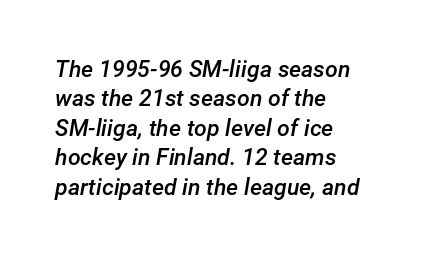
The image shows 23 px text type, italic (leaning right); set left-aligned, normal line spacing (1.28x), normal letter spacing, not underlined.
